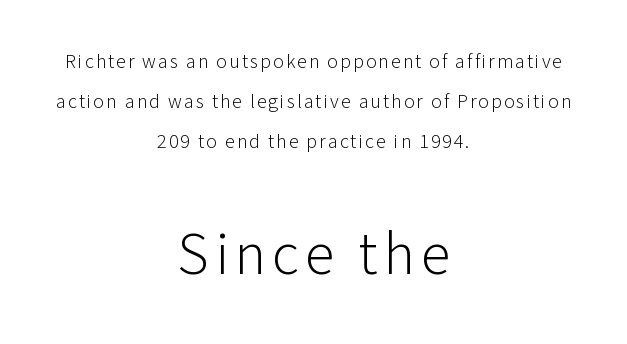
In terms of letterform style, serifs are entirely absent. The typesetting does not lean heavy: it is not bold. Nobody drew a line under any word here. In this sample the second text group is rendered at the bigger scale.
